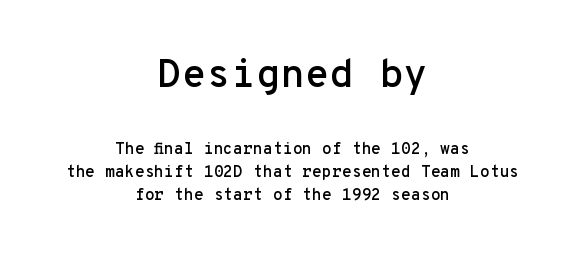
The image shows 40 px sans-serif type, upright, monospaced; set centered, normal line spacing (1.41x), normal letter spacing, not underlined; the first (top) block is 2.5x larger; low stroke contrast and a medium x-height.
